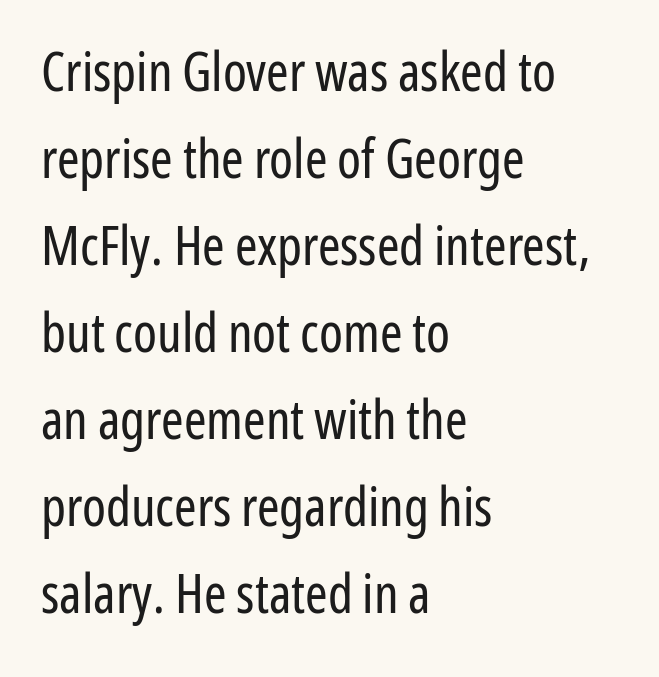
The image shows 54 px regular-weight, condensed sans-serif type, upright; set left-aligned, normal line spacing (1.61x), normal letter spacing, not underlined; low stroke contrast and a medium x-height.
